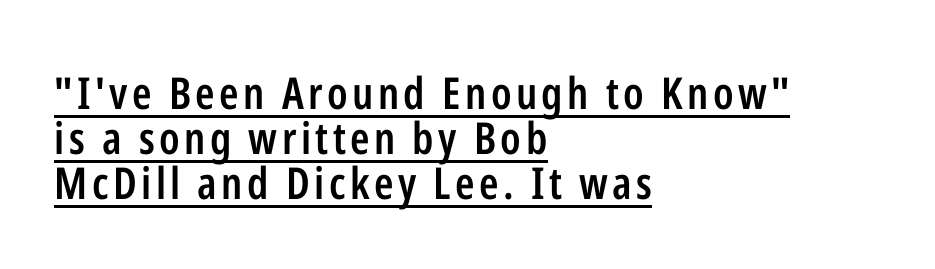
The image shows 44 px semibold, condensed sans-serif type, upright; set left-aligned, tight line spacing (1.02x), underlined; low stroke contrast and a medium x-height.
